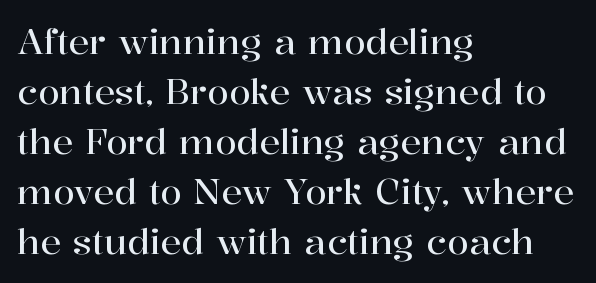
Line beginnings align vertically; line endings do not. Each new line begins a customary step beneath the previous one. Stroke terminals: seriffed. The specimen omits any rule beneath the text block's lines.
